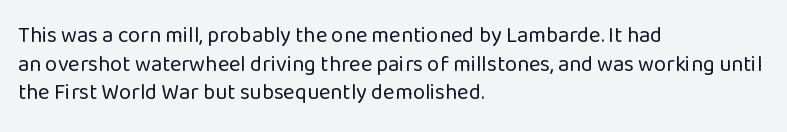
Q: Is the text bold? A: No.
Q: Is the text italic (slanted)? A: No, it is upright.
Q: Is the text underlined? A: No.
Q: How is the paragraph aligned? A: Left-aligned.
Q: Is the spacing between letters normal or unusually wide? A: Normal.
Q: Is the spacing between lines tight, normal or loose? A: Normal.
